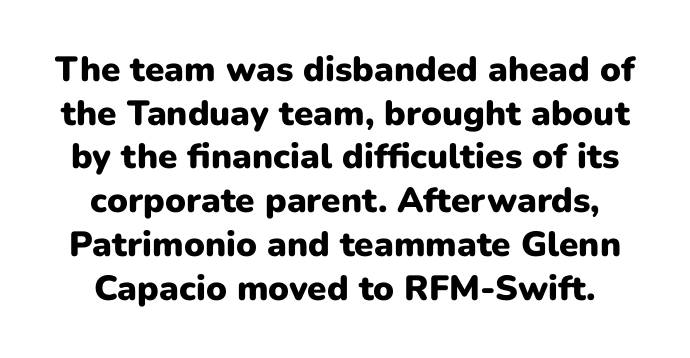
Each word holds together tightly as a unit, with standard inter-letter gaps. A typesetter would label this face a sans. The specimen reads as upright at a glance. Horizontal alignment here is central, giving a formal, balanced look. Its strokes are broad and dark, the hallmark of bold type.
